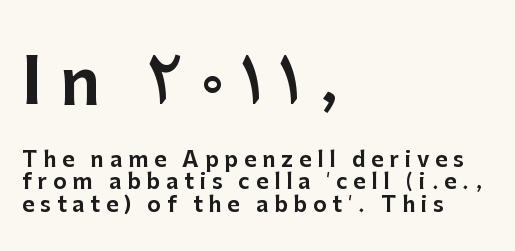
{"serif": "no", "italic": "no", "width": "normal", "stroke_contrast": "low", "x_height": "medium", "monospaced": "no", "underline": "no", "align": "left", "line_spacing": "tight", "line_spacing_ratio": 1.08, "letter_spacing": "wide", "letter_spacing_em": 0.28, "larger_block": "first", "size_ratio": 2.95, "glyph_px": 62}
